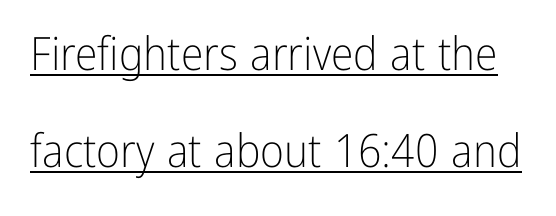
{"serif": "no", "italic": "no", "bold": "no", "weight": "light", "width": "condensed", "stroke_contrast": "low", "x_height": "medium", "monospaced": "no", "underline": "yes", "line_spacing": "loose", "line_spacing_ratio": 2.11, "letter_spacing": "normal", "letter_spacing_em": 0.0, "glyph_px": 46}
